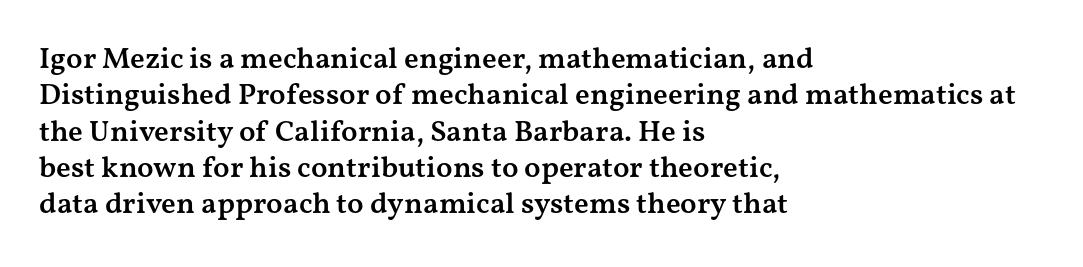
The image shows 30 px semibold, wide serif type, upright; set left-aligned, line spacing 1.21x, normal letter spacing, not underlined; medium stroke contrast and a medium x-height.
